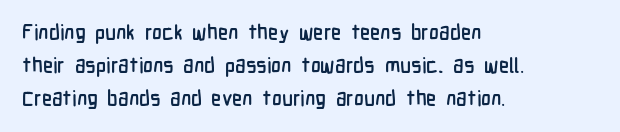
The image shows 21 px text type, upright; set left-aligned, normal line spacing (1.57x), normal letter spacing, not underlined.
